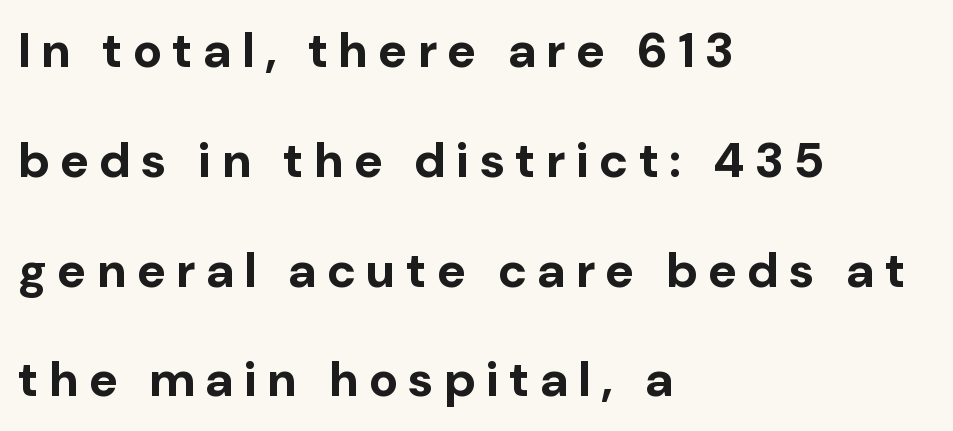
{"serif": "no", "italic": "no", "bold": "yes", "weight": "bold", "width": "normal", "stroke_contrast": "low", "x_height": "medium", "monospaced": "no", "underline": "no", "align": "left", "line_spacing": "loose", "line_spacing_ratio": 2.24, "letter_spacing": "wide", "letter_spacing_em": 0.21, "glyph_px": 49}
